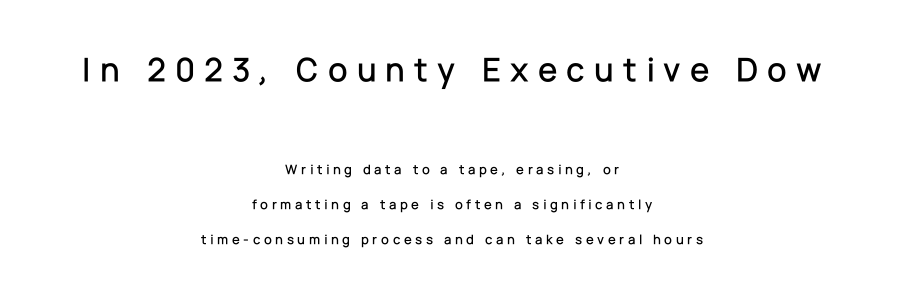
The image shows 35 px sans-serif type, upright; set centered, loose line spacing (2.47x), unusually wide letter spacing (+0.26 em), not underlined; the first (top) block is 2.5x larger; low stroke contrast and a medium x-height.
